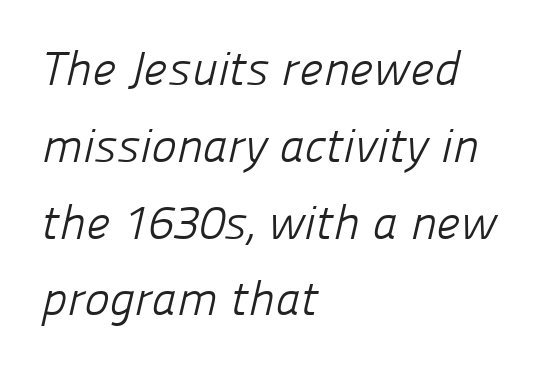
{"serif": "no", "bold": "no", "weight": "light", "width": "normal", "stroke_contrast": "low", "x_height": "medium", "monospaced": "no", "underline": "no", "align": "left", "line_spacing": "normal", "line_spacing_ratio": 1.6, "letter_spacing": "normal", "letter_spacing_em": 0.0, "glyph_px": 48}
